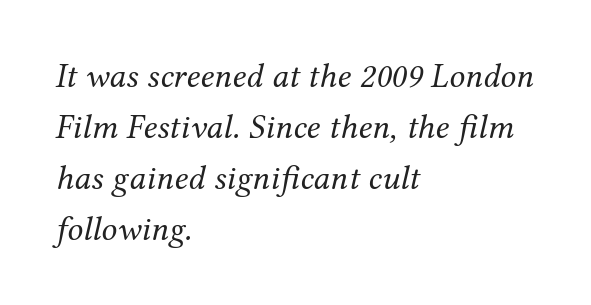
The specimen reads as italic at a glance. In CSS terms this would be text-align: left. A typesetter would call this proportional, since set widths differ per character. The line-height multiplier appears to be the usual default.
